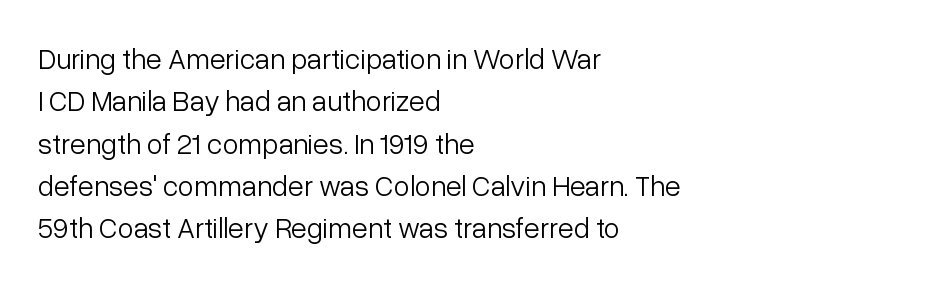
{"serif": "no", "italic": "no", "bold": "no", "weight": "light", "width": "normal", "stroke_contrast": "low", "x_height": "medium", "monospaced": "no", "underline": "no", "align": "left", "line_spacing": "normal", "line_spacing_ratio": 1.46, "letter_spacing": "normal", "letter_spacing_em": 0.0, "glyph_px": 29}
